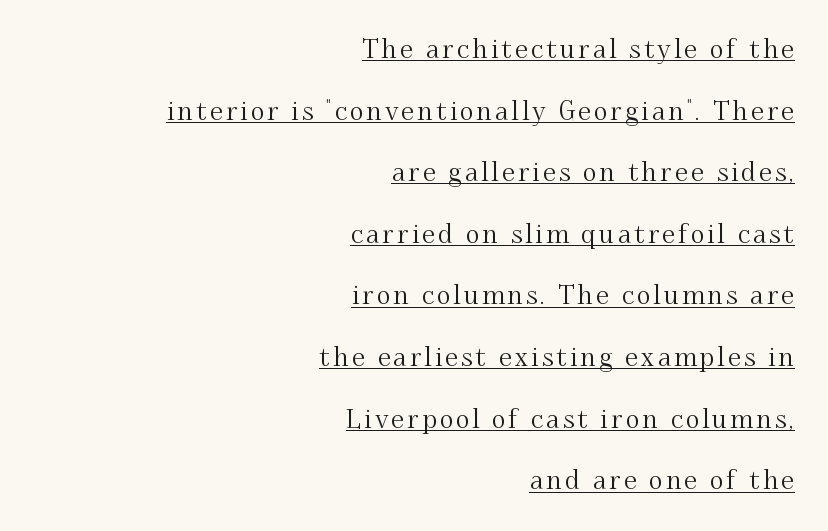
Every character sits straight up, as roman type does. The typesetter chose a ragged-left arrangement here. A continuous stroke trails under the words, as in a hyperlink. A typesetter would call this leading open, well beyond the default.
